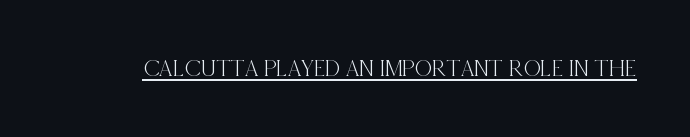
Default kerning and tracking; the words read as compact shapes. Notice how the stems are strictly vertical — no italics here. The glyphs are accompanied by a horizontal stroke just below them.
